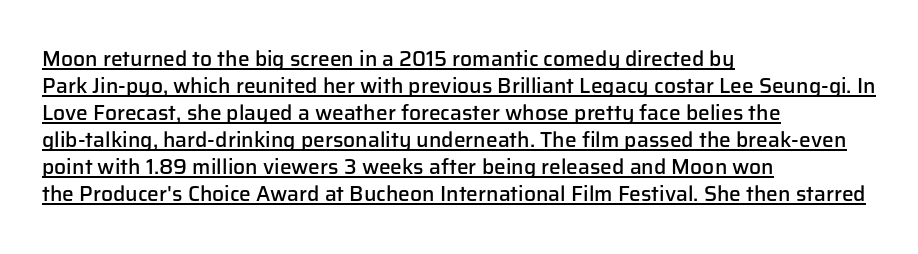
The image shows 21 px text type, upright; set left-aligned, normal line spacing (1.29x), normal letter spacing, underlined.
